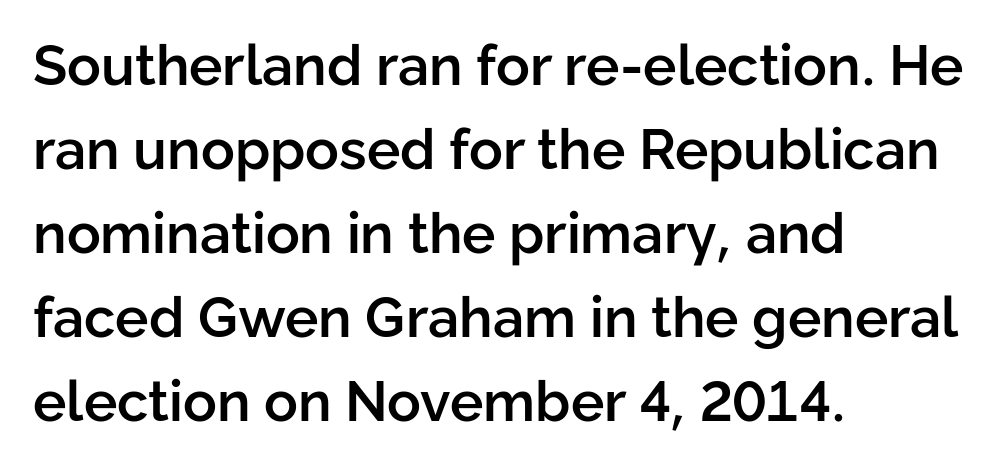
Q: Is the text bold? A: Semi-bold.
Q: Is the text italic (slanted)? A: No, it is upright.
Q: Is the typeface a serif or a sans-serif typeface? A: Sans-serif.
Q: Is the text underlined? A: No.
Q: How is the paragraph aligned? A: Left-aligned.
Q: Is the spacing between letters normal or unusually wide? A: Normal.
Q: Is the spacing between lines tight, normal or loose? A: Normal.
Q: Width (condensed, normal, or wide)? A: Normal.
Q: Stroke contrast? A: Low.
Q: x-height? A: Medium.
Q: Monospaced? A: No.
